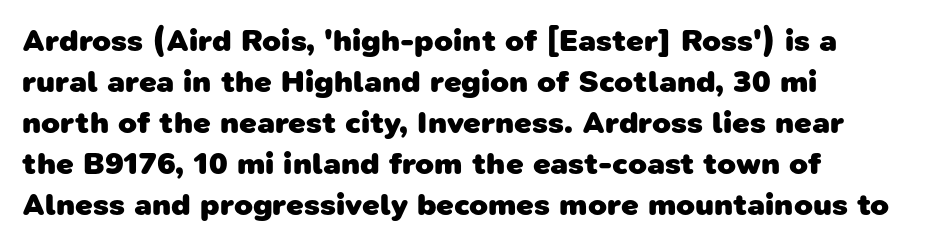
Q: Is the text bold? A: Yes.
Q: Is the typeface a serif or a sans-serif typeface? A: Sans-serif.
Q: Is the text underlined? A: No.
Q: Is the spacing between letters normal or unusually wide? A: Normal.
Q: Is the spacing between lines tight, normal or loose? A: Normal.
Q: Width (condensed, normal, or wide)? A: Normal.
Q: Stroke contrast? A: Low.
Q: x-height? A: Medium.
Q: Monospaced? A: No.
